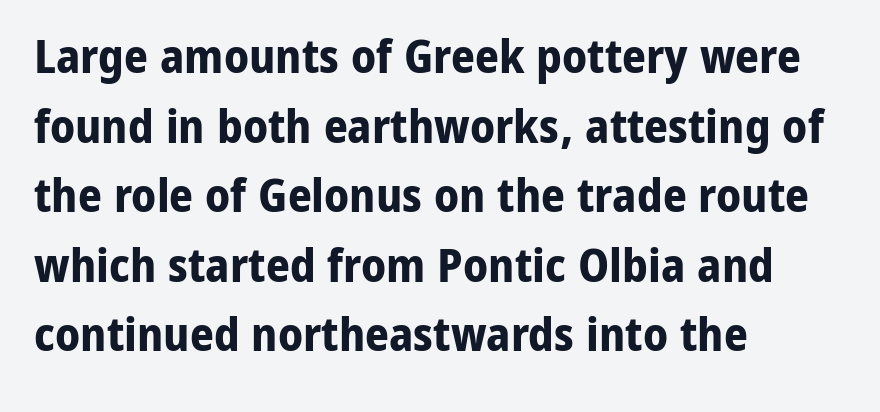
{"serif": "no", "italic": "no", "bold": "yes", "weight": "bold", "width": "normal", "stroke_contrast": "low", "x_height": "medium", "monospaced": "no", "underline": "no", "align": "left", "line_spacing": "normal", "line_spacing_ratio": 1.48, "letter_spacing": "normal", "letter_spacing_em": 0.0, "glyph_px": 47}
